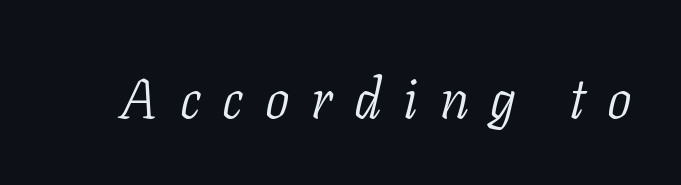
The image shows 55 px light serif type, italic (leaning right); set unusually wide letter spacing (+0.39 em), not underlined; low stroke contrast and a medium x-height.
